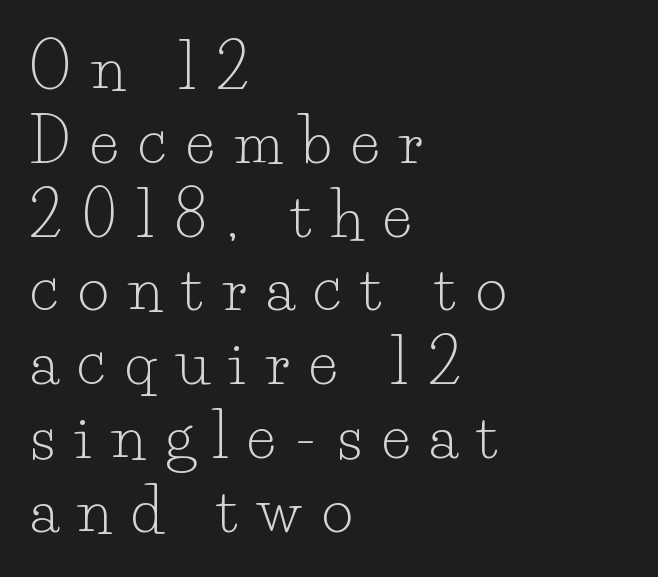
{"serif": "yes", "italic": "no", "bold": "no", "weight": "light", "width": "normal", "stroke_contrast": "low", "x_height": "small", "monospaced": "no", "underline": "no", "align": "left", "line_spacing_ratio": 1.23, "letter_spacing": "wide", "letter_spacing_em": 0.33, "glyph_px": 60}
